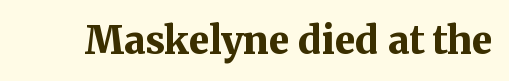
The lettering holds an erect, upright posture throughout. Small tapered or slab feet sit at the stroke ends, so this counts as serif. Think of a printed novel: that variable character pitch is what you see here. What stands out about the letter spacing? Nothing — it is the standard amount.
